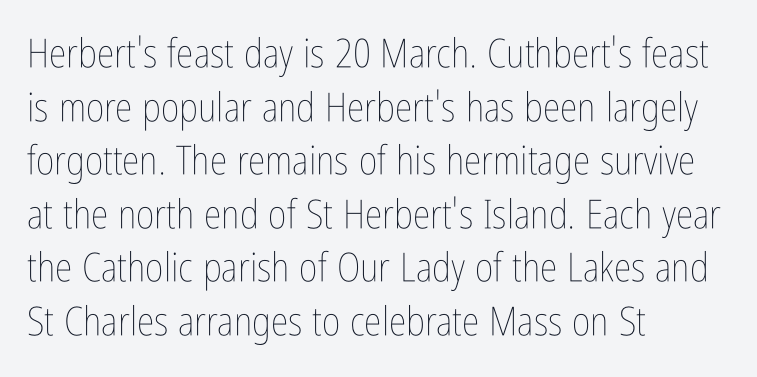
The image shows 40 px thin, condensed type, upright; set left-aligned, normal line spacing (1.34x), normal letter spacing, not underlined; low stroke contrast and a medium x-height.
